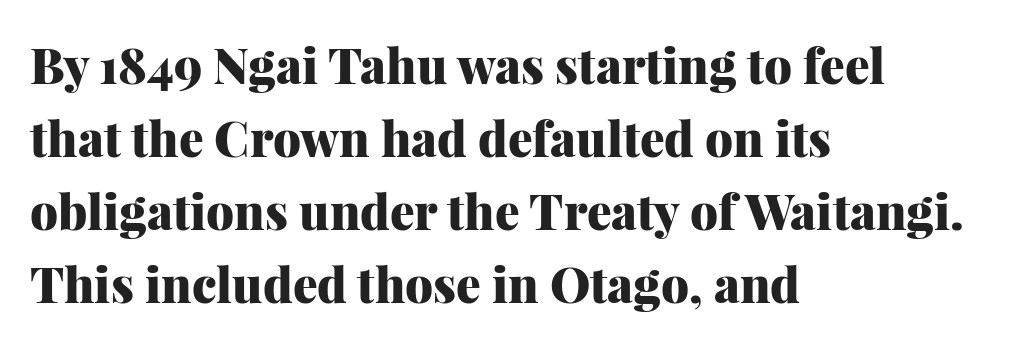
Q: Is the text bold? A: Yes.
Q: Is the text italic (slanted)? A: No, it is upright.
Q: Is the typeface a serif or a sans-serif typeface? A: Serif.
Q: Is the text underlined? A: No.
Q: How is the paragraph aligned? A: Left-aligned.
Q: Is the spacing between letters normal or unusually wide? A: Normal.
Q: Is the spacing between lines tight, normal or loose? A: Normal.
Q: Width (condensed, normal, or wide)? A: Normal.
Q: Stroke contrast? A: Medium.
Q: x-height? A: Medium.
Q: Monospaced? A: No.
